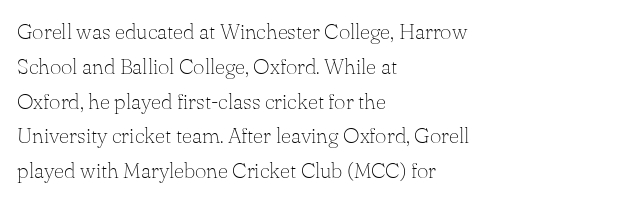
The image shows 22 px text type, upright; set left-aligned, normal line spacing (1.58x), normal letter spacing, not underlined.
